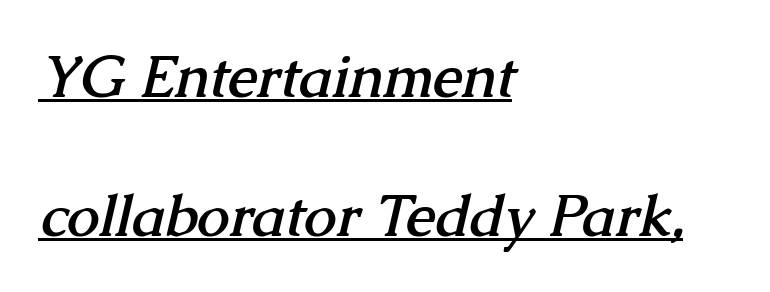
The image shows 58 px semibold serif type; set left-aligned, loose line spacing (2.4x), normal letter spacing, underlined; medium stroke contrast and a medium x-height.
